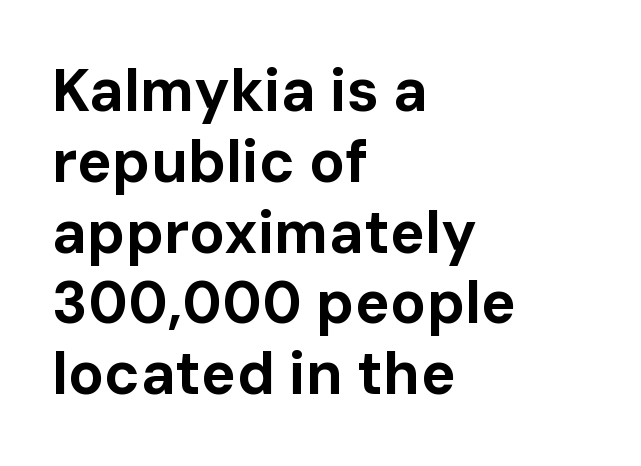
{"serif": "no", "italic": "no", "bold": "yes", "weight": "bold", "width": "normal", "stroke_contrast": "low", "x_height": "medium", "monospaced": "no", "underline": "no", "align": "left", "line_spacing_ratio": 1.2, "letter_spacing": "normal", "letter_spacing_em": 0.0, "glyph_px": 59}
